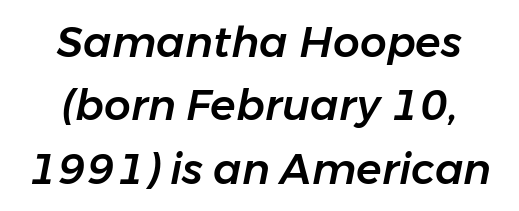
Varying glyph widths throughout — classic text-font behaviour. The typography opts for an oblique posture over an upright one. The rag falls on both sides of this text block equally. Quick note: interline space is typical. A typesetter would call this zero additional tracking.
